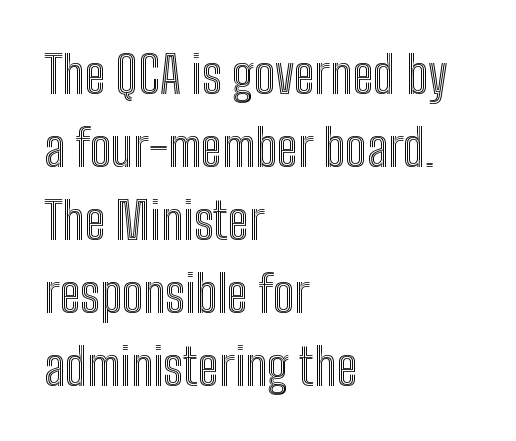
{"italic": "no", "width": "condensed", "x_height": "medium", "monospaced": "no", "underline": "no", "align": "left", "line_spacing": "normal", "line_spacing_ratio": 1.46, "letter_spacing": "normal", "letter_spacing_em": 0.0, "glyph_px": 50}
